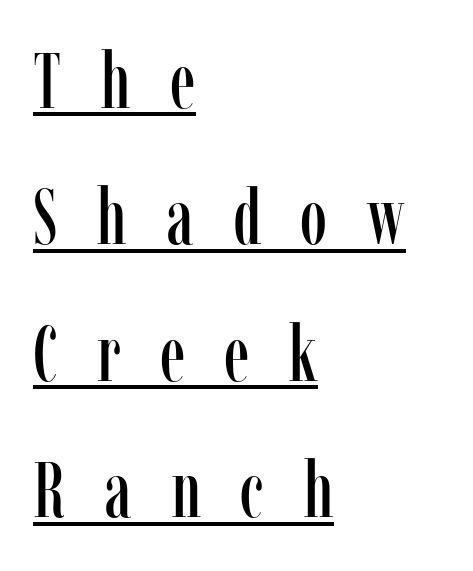
The horizontal fit of the characters is loose and conspicuously gappy. This rendering features underlined lettering. These lines are rendered in a variable-pitch font. Horizontal alignment here is leftward, the default for most running prose. When letters stand straight like this, we call the style roman or upright.
